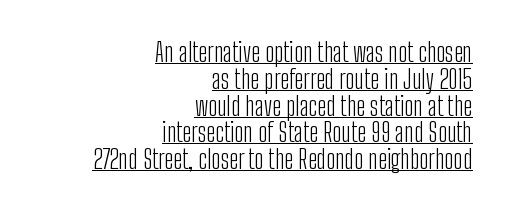
Q: Is the text bold? A: No.
Q: Is the text italic (slanted)? A: No, it is upright.
Q: Is the text underlined? A: Yes.
Q: How is the paragraph aligned? A: Right-aligned.
Q: Is the spacing between letters normal or unusually wide? A: Normal.
Q: Is the spacing between lines tight, normal or loose? A: Tight.
